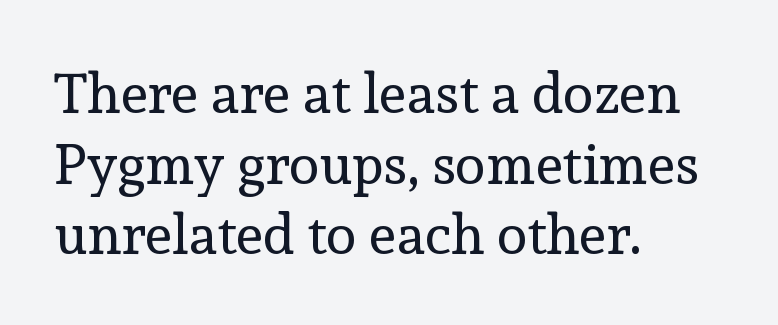
{"serif": "yes", "italic": "no", "bold": "no", "weight": "regular", "width": "normal", "x_height": "medium", "monospaced": "no", "underline": "no", "align": "left", "line_spacing": "normal", "line_spacing_ratio": 1.26, "letter_spacing": "normal", "letter_spacing_em": 0.0, "glyph_px": 56}
